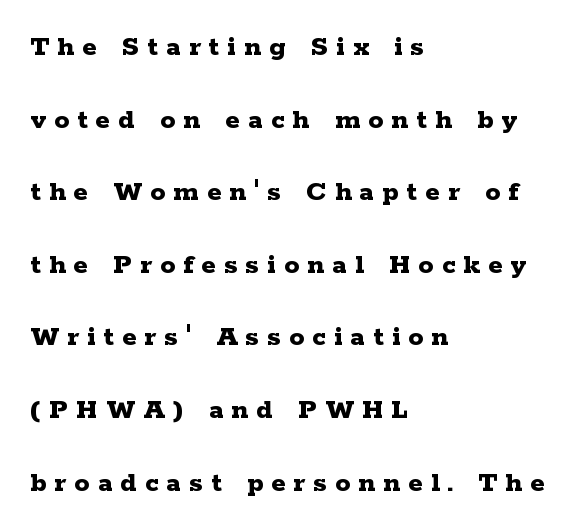
{"serif": "yes", "italic": "no", "bold": "yes", "weight": "bold", "width": "wide", "stroke_contrast": "low", "x_height": "medium", "monospaced": "no", "underline": "no", "align": "left", "line_spacing": "loose", "line_spacing_ratio": 2.42, "letter_spacing": "wide", "letter_spacing_em": 0.27, "glyph_px": 30}
